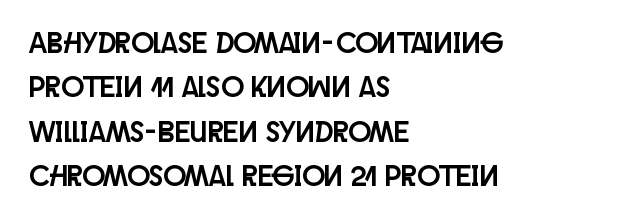
{"serif": "no", "italic": "no", "width": "condensed", "stroke_contrast": "low", "x_height": "large", "monospaced": "no", "underline": "no", "align": "left", "line_spacing": "normal", "line_spacing_ratio": 1.48, "letter_spacing": "normal", "letter_spacing_em": 0.0, "glyph_px": 30}
